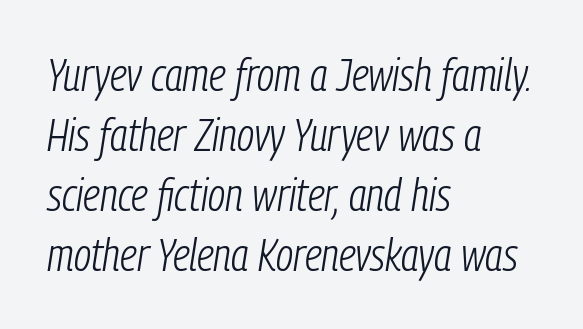
{"italic": "yes", "lean": "right", "slant_degrees": 9, "bold": "no", "weight": "light", "width": "condensed", "stroke_contrast": "low", "x_height": "medium", "monospaced": "no", "underline": "no", "align": "left", "line_spacing": "normal", "line_spacing_ratio": 1.33, "letter_spacing": "normal", "letter_spacing_em": 0.0, "glyph_px": 45}
